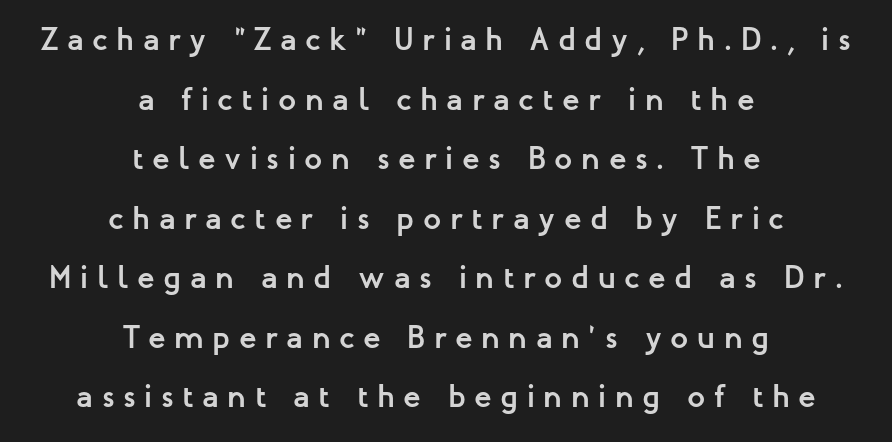
The image shows 32 px semibold sans-serif type, upright; set centered, line spacing 1.86x, unusually wide letter spacing (+0.27 em), not underlined; low stroke contrast and a medium x-height.
